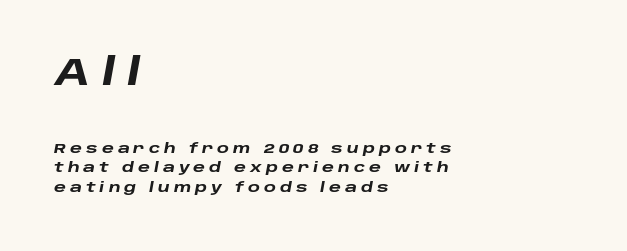
A typesetter would call this proportional, since set widths differ per character. One-word summary of the alignment: left. Horizontal bands of white between lines are of average thickness. This is heavy type, rendered in bold. The first block has been scaled up relative to the second.
